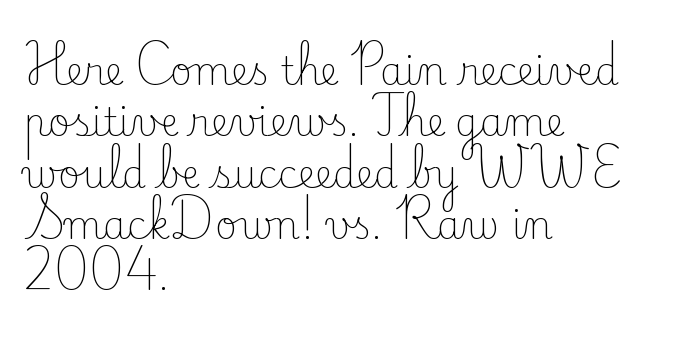
The image shows 38 px light serif type, upright; set left-aligned, normal line spacing (1.35x), normal letter spacing, not underlined; low stroke contrast and a small x-height.
